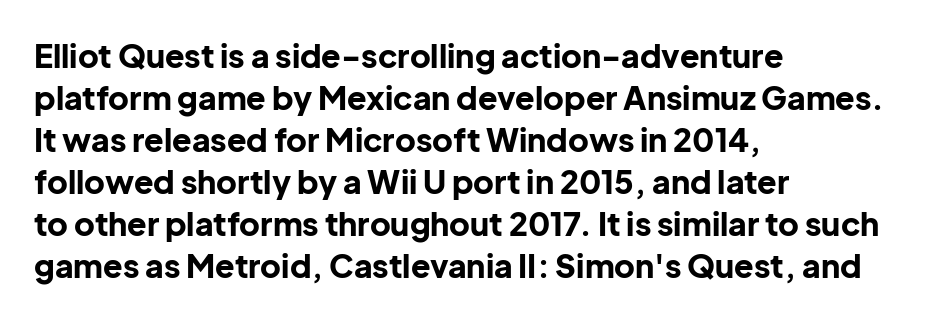
{"serif": "no", "italic": "no", "bold": "yes", "weight": "bold", "width": "normal", "stroke_contrast": "low", "x_height": "medium", "monospaced": "no", "underline": "no", "align": "left", "line_spacing": "normal", "line_spacing_ratio": 1.31, "letter_spacing": "normal", "letter_spacing_em": 0.0, "glyph_px": 32}
